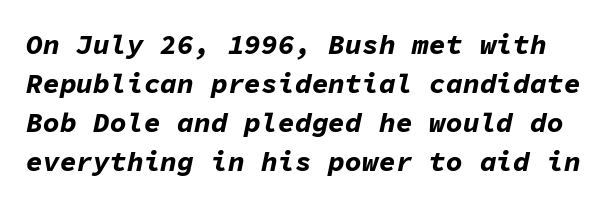
The image shows 28 px bold type, italic (leaning right), monospaced; set normal line spacing (1.39x), normal letter spacing, not underlined; low stroke contrast and a medium x-height.
